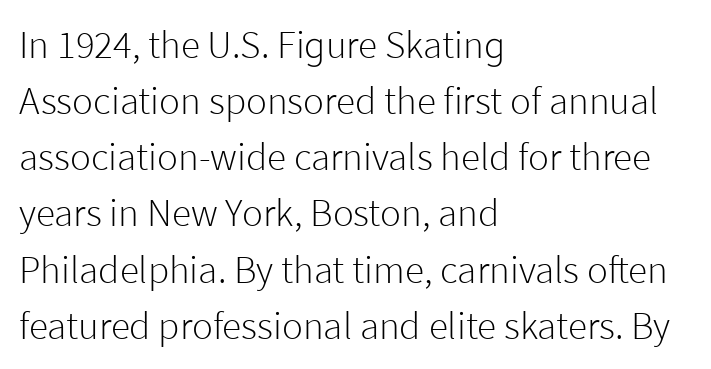
The cut favours lightness, reaching ordinary text weight at its darkest. Rendered with straight, roman letterforms. Compared with typical body copy, the letter spacing here is the same. Baseline-to-baseline distance is the conventional proportion of letter height. Teacher's note: observe the even left margin — that is flush-left alignment. A typesetter would call this proportional, since set widths differ per character.
